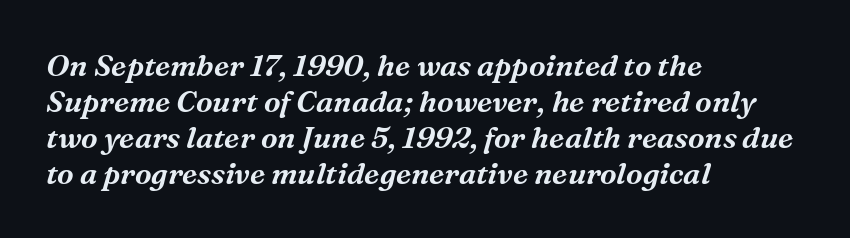
Q: Is the text italic (slanted)? A: Yes, it leans right by about 16 degrees.
Q: Is the typeface a serif or a sans-serif typeface? A: Serif.
Q: Is the text underlined? A: No.
Q: How is the paragraph aligned? A: Left-aligned.
Q: Is the spacing between letters normal or unusually wide? A: Normal.
Q: Width (condensed, normal, or wide)? A: Normal.
Q: Stroke contrast? A: Medium.
Q: x-height? A: Medium.
Q: Monospaced? A: No.
